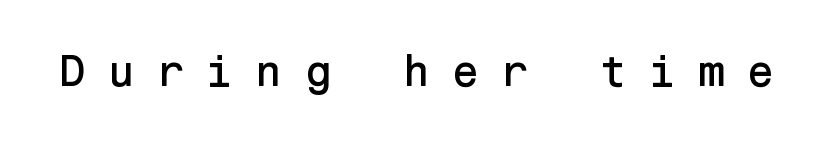
The image shows 44 px sans-serif type, upright; set unusually wide letter spacing (+0.5 em), not underlined; low stroke contrast and a medium x-height.
